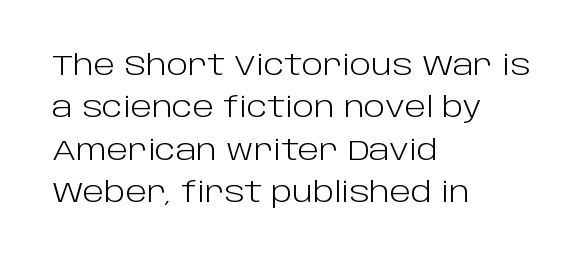
Proportional: the letters do not fall into vertical columns. The string is rendered with underlining switched off. In terms of letterform style, serifs are entirely absent. These lines are set flush left with a ragged right edge. Heaviness? Minimal to ordinary, like unemphasized prose.
